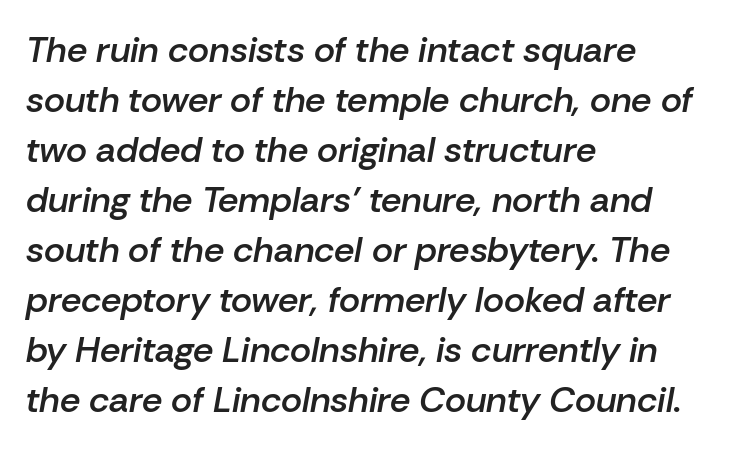
Glyph-to-glyph distance matches everyday printed text. Designer's note — italics engaged. Descenders are the only things crossing below the line. Successive baselines arrive at the customary interval. Every letter is mildly thick-stroked: semibold rather than bold.
